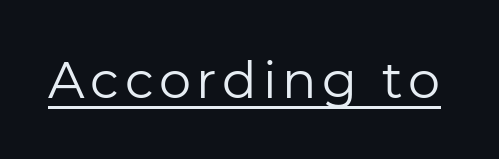
{"serif": "no", "italic": "no", "bold": "no", "weight": "regular", "width": "normal", "stroke_contrast": "low", "x_height": "medium", "monospaced": "no", "underline": "yes", "glyph_px": 51}
